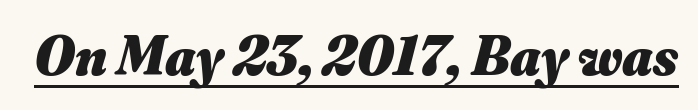
Q: Is the text bold? A: Yes.
Q: Is the text italic (slanted)? A: Yes, it leans right by about 16 degrees.
Q: Is the text underlined? A: Yes.
Q: Is the spacing between letters normal or unusually wide? A: Normal.
Q: Width (condensed, normal, or wide)? A: Normal.
Q: Stroke contrast? A: Medium.
Q: x-height? A: Small.
Q: Monospaced? A: No.
